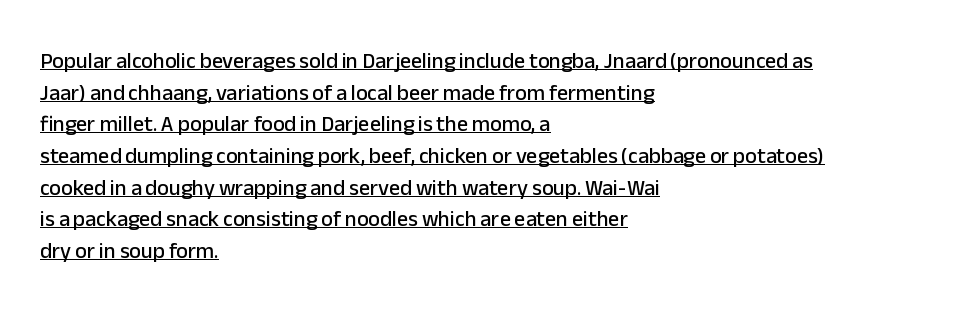
This rendering leaves character spacing at its baseline value. In CSS terms this would be text-align: left. Caption: lettering with a line underneath. How would I describe the line gaps? Plain and ordinary.
